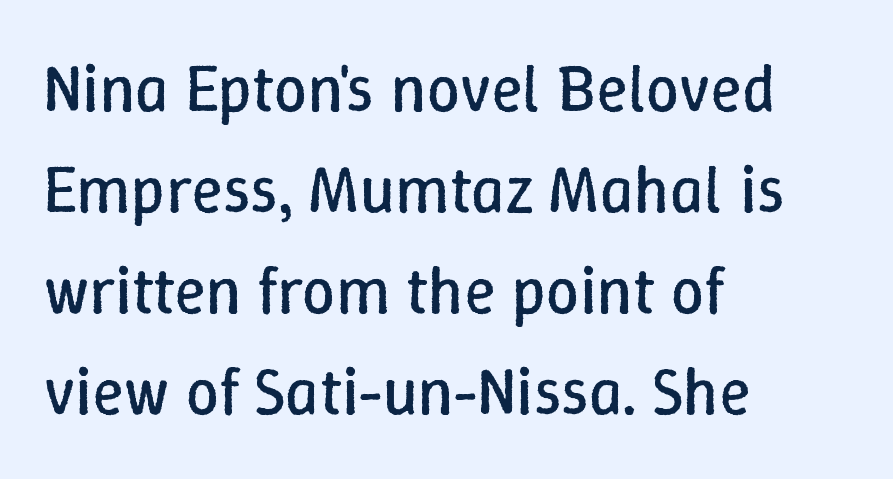
Q: Is the text bold? A: No.
Q: Is the text italic (slanted)? A: No, it is upright.
Q: Is the text underlined? A: No.
Q: How is the paragraph aligned? A: Left-aligned.
Q: Is the spacing between letters normal or unusually wide? A: Normal.
Q: Is the spacing between lines tight, normal or loose? A: Normal.
Q: Width (condensed, normal, or wide)? A: Normal.
Q: Stroke contrast? A: Low.
Q: x-height? A: Medium.
Q: Monospaced? A: No.
